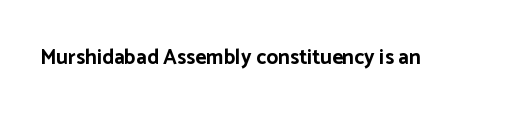
The image shows 21 px bold type, upright; set normal letter spacing, not underlined.
